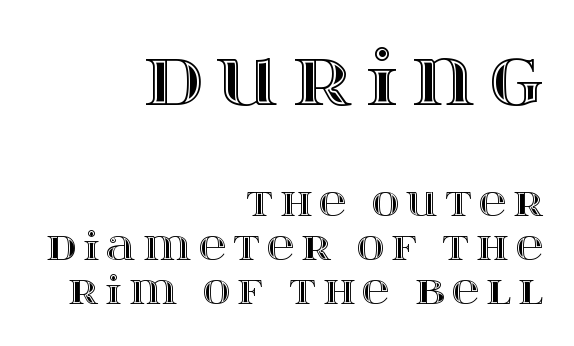
The image shows 75 px wide type, upright; set right-aligned, line spacing 1.16x, not underlined; the first (top) block is 1.97x larger; a large x-height.
